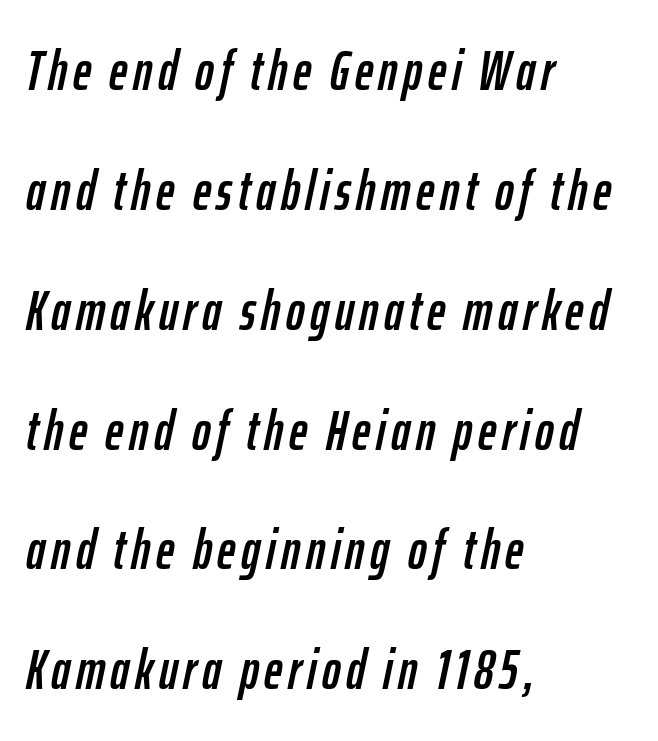
{"italic": "yes", "lean": "right", "slant_degrees": 12, "width": "condensed", "stroke_contrast": "low", "x_height": "medium", "monospaced": "no", "underline": "no", "align": "left", "line_spacing": "loose", "line_spacing_ratio": 2.14, "glyph_px": 56}
